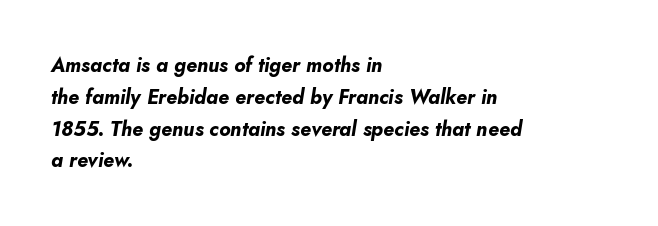
The image shows 20 px bold type, italic (leaning right); set left-aligned, normal line spacing (1.59x), normal letter spacing, not underlined.
